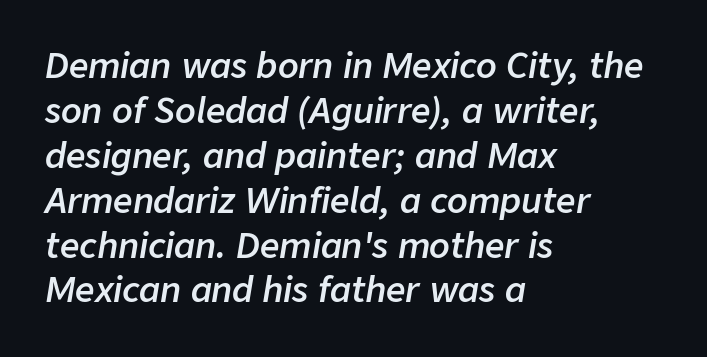
The image shows 34 px semibold type, italic (leaning right); set left-aligned, normal line spacing (1.32x), normal letter spacing, not underlined; low stroke contrast and a medium x-height.
